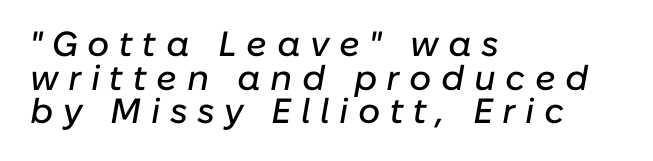
Q: Is the text italic (slanted)? A: Yes, it leans right by about 10 degrees.
Q: Is the text underlined? A: No.
Q: How is the paragraph aligned? A: Left-aligned.
Q: Is the spacing between letters normal or unusually wide? A: Unusually wide.
Q: Is the spacing between lines tight, normal or loose? A: Tight.
Q: Width (condensed, normal, or wide)? A: Normal.
Q: Stroke contrast? A: Low.
Q: x-height? A: Medium.
Q: Monospaced? A: No.
